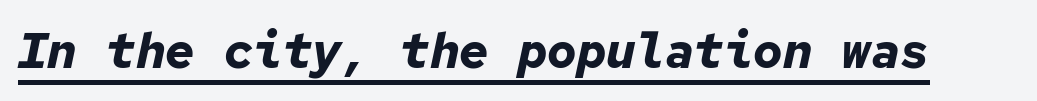
Italic? Definitely — the glyphs are oblique. Beneath each row of characters lies a ruled line. You could call the tracking neutral — neither tight nor loose. Typesetter's note: full bold, strokes at maximum text heaviness.
